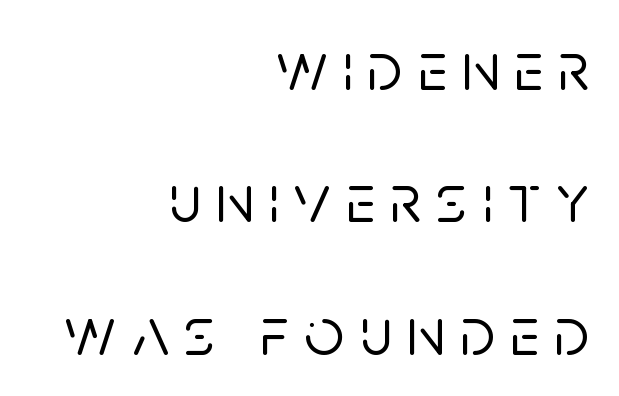
Q: Is the text italic (slanted)? A: No, it is upright.
Q: Is the typeface a serif or a sans-serif typeface? A: Sans-serif.
Q: Is the text underlined? A: No.
Q: How is the paragraph aligned? A: Right-aligned.
Q: Is the spacing between letters normal or unusually wide? A: Unusually wide.
Q: Width (condensed, normal, or wide)? A: Normal.
Q: Stroke contrast? A: Low.
Q: x-height? A: Large.
Q: Monospaced? A: No.
